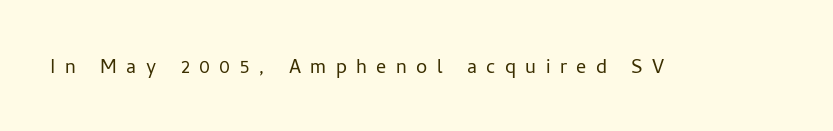
Q: Is the text bold? A: No.
Q: Is the text italic (slanted)? A: No, it is upright.
Q: Is the text underlined? A: No.
Q: Is the spacing between letters normal or unusually wide? A: Unusually wide.
